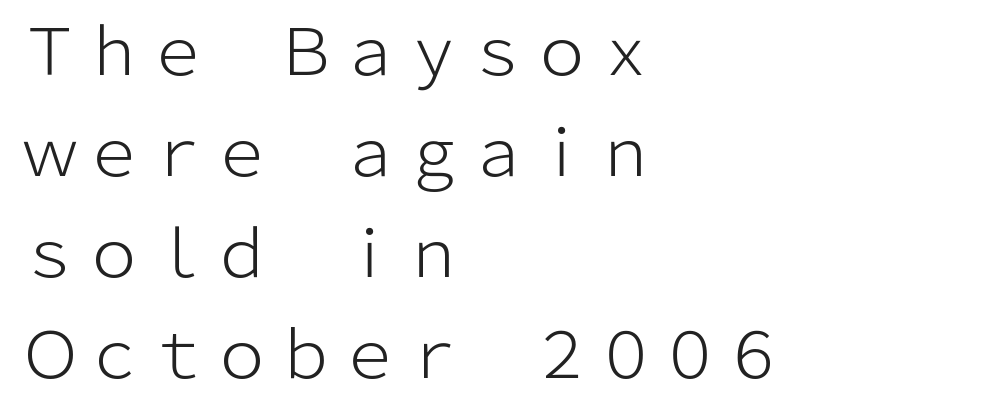
Q: Is the text bold? A: No.
Q: Is the text italic (slanted)? A: No, it is upright.
Q: Is the typeface a serif or a sans-serif typeface? A: Sans-serif.
Q: Is the text underlined? A: No.
Q: How is the paragraph aligned? A: Left-aligned.
Q: Is the spacing between letters normal or unusually wide? A: Normal.
Q: Is the spacing between lines tight, normal or loose? A: Normal.
Q: Width (condensed, normal, or wide)? A: Normal.
Q: Stroke contrast? A: Low.
Q: x-height? A: Medium.
Q: Monospaced? A: No.
